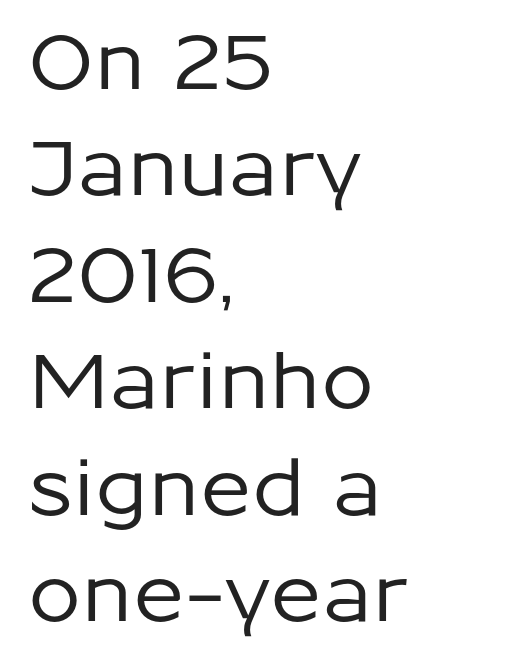
The baseline area is clear. Successive baselines arrive at the customary interval. Reading down the block, your eye returns to a fixed left position each line. No feet cap the strokes, marking this as sans-serif type.
